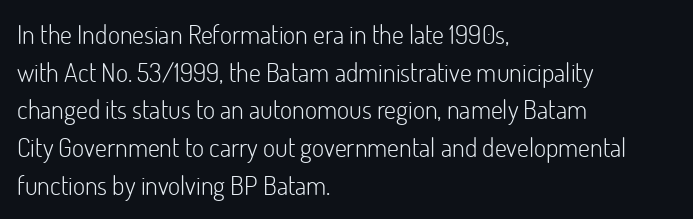
Q: Is the text bold? A: No.
Q: Is the text italic (slanted)? A: No, it is upright.
Q: Is the text underlined? A: No.
Q: How is the paragraph aligned? A: Left-aligned.
Q: Is the spacing between letters normal or unusually wide? A: Normal.
Q: Is the spacing between lines tight, normal or loose? A: Normal.
